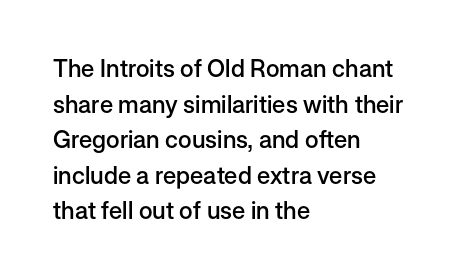
{"italic": "no", "bold": "semi", "underline": "no", "align": "left", "line_spacing": "normal", "line_spacing_ratio": 1.48, "letter_spacing": "normal", "letter_spacing_em": 0.0, "glyph_px": 24}
